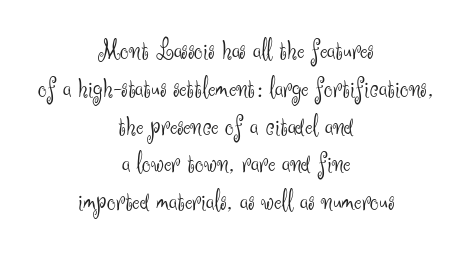
The image shows 28 px light sans-serif type, upright; set centered, normal line spacing (1.35x), normal letter spacing, not underlined; medium stroke contrast and a small x-height.
